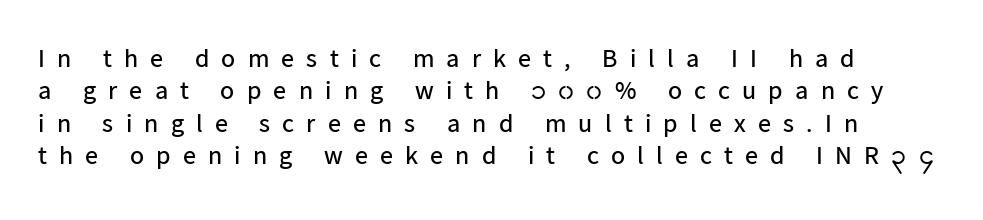
Q: Is the text bold? A: No.
Q: Is the text italic (slanted)? A: No, it is upright.
Q: Is the text underlined? A: No.
Q: Is the spacing between letters normal or unusually wide? A: Unusually wide.
Q: Is the spacing between lines tight, normal or loose? A: Normal.
